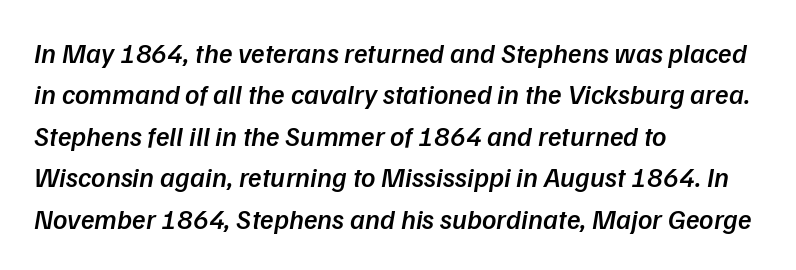
Q: Is the text bold? A: Semi-bold.
Q: Is the text italic (slanted)? A: Yes, it leans right by about 9 degrees.
Q: Is the text underlined? A: No.
Q: How is the paragraph aligned? A: Left-aligned.
Q: Is the spacing between letters normal or unusually wide? A: Normal.
Q: Is the spacing between lines tight, normal or loose? A: Normal.
Q: Width (condensed, normal, or wide)? A: Normal.
Q: Stroke contrast? A: Low.
Q: x-height? A: Medium.
Q: Monospaced? A: No.
